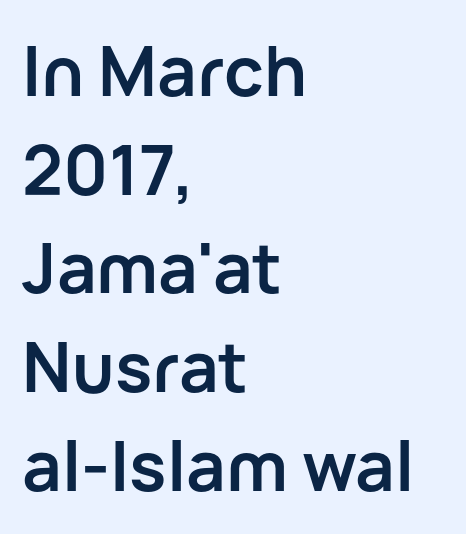
The image shows 69 px semibold sans-serif type, upright; set left-aligned, normal line spacing (1.43x), normal letter spacing, not underlined; low stroke contrast and a medium x-height.
